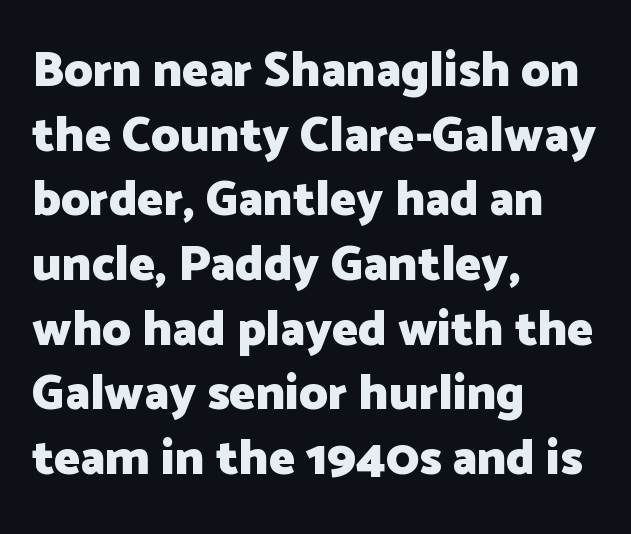
Q: Is the text bold? A: Yes.
Q: Is the text italic (slanted)? A: No, it is upright.
Q: Is the typeface a serif or a sans-serif typeface? A: Sans-serif.
Q: Is the text underlined? A: No.
Q: How is the paragraph aligned? A: Left-aligned.
Q: Is the spacing between letters normal or unusually wide? A: Normal.
Q: Is the spacing between lines tight, normal or loose? A: Normal.
Q: Width (condensed, normal, or wide)? A: Normal.
Q: Stroke contrast? A: Low.
Q: x-height? A: Medium.
Q: Monospaced? A: No.
